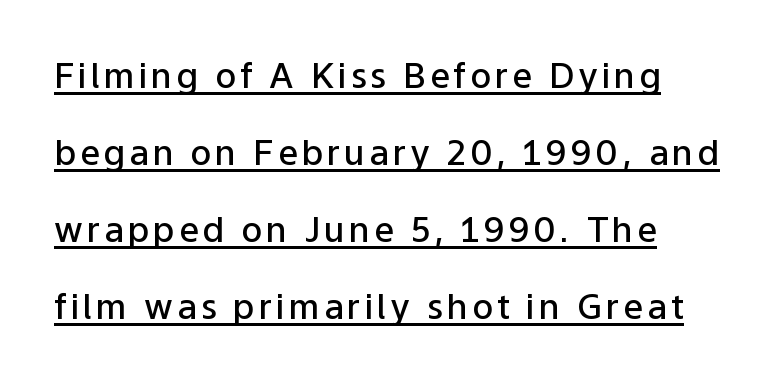
The image shows 35 px semibold sans-serif type, upright; set left-aligned, loose line spacing (2.2x), underlined; low stroke contrast and a medium x-height.
